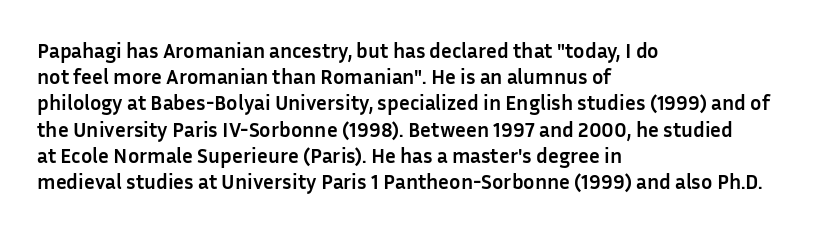
Does the weight exceed regular? Yes, all the way to bold. A typesetter would mark this as roman, not italic. The glyphs are unaccompanied by any horizontal stroke below them. Interline gaps are of average width in this sample. The horizontal fit of the characters is conventional and even.
